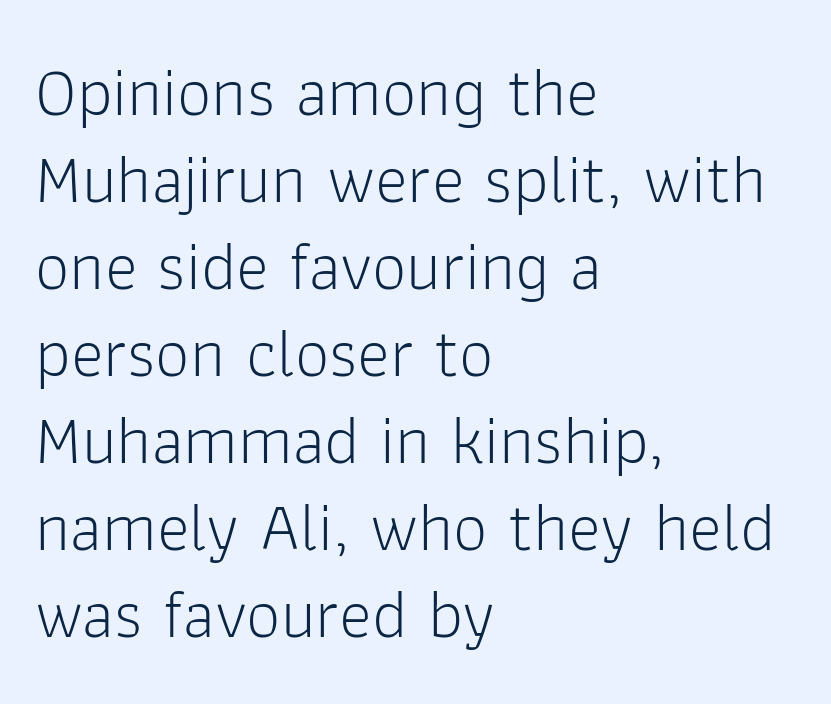
Q: Is the text bold? A: No.
Q: Is the text italic (slanted)? A: No, it is upright.
Q: Is the typeface a serif or a sans-serif typeface? A: Sans-serif.
Q: Is the text underlined? A: No.
Q: How is the paragraph aligned? A: Left-aligned.
Q: Is the spacing between letters normal or unusually wide? A: Normal.
Q: Is the spacing between lines tight, normal or loose? A: Normal.
Q: Width (condensed, normal, or wide)? A: Normal.
Q: Stroke contrast? A: Low.
Q: x-height? A: Medium.
Q: Monospaced? A: No.
